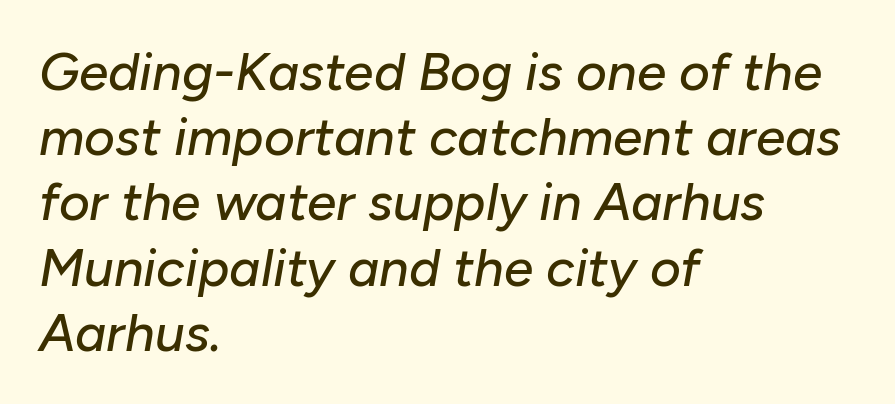
Q: Is the text italic (slanted)? A: Yes, it leans right by about 10 degrees.
Q: Is the text underlined? A: No.
Q: How is the paragraph aligned? A: Left-aligned.
Q: Is the spacing between letters normal or unusually wide? A: Normal.
Q: Width (condensed, normal, or wide)? A: Normal.
Q: Stroke contrast? A: Low.
Q: x-height? A: Medium.
Q: Monospaced? A: No.
